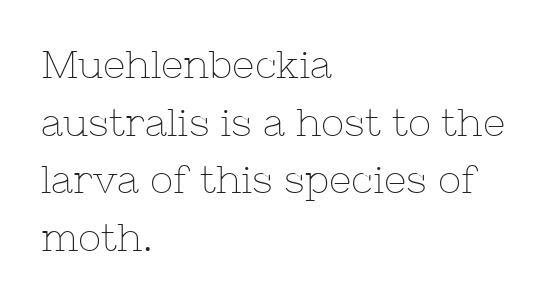
{"serif": "yes", "italic": "no", "bold": "no", "weight": "thin", "width": "normal", "stroke_contrast": "low", "x_height": "medium", "monospaced": "no", "underline": "no", "align": "left", "line_spacing": "normal", "line_spacing_ratio": 1.48, "letter_spacing": "normal", "letter_spacing_em": 0.0, "glyph_px": 39}
